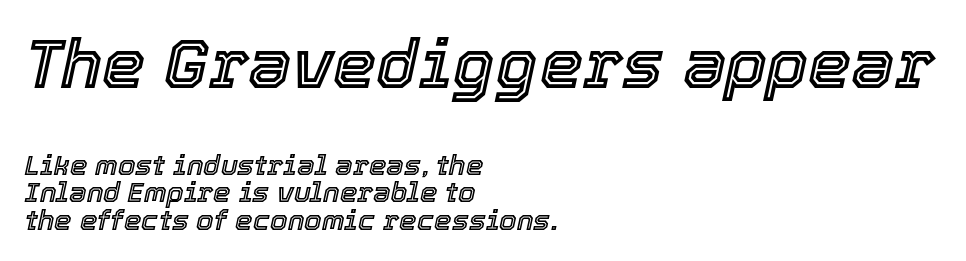
{"italic": "yes", "lean": "right", "slant_degrees": 12, "width": "normal", "x_height": "medium", "monospaced": "no", "underline": "no", "align": "left", "line_spacing": "tight", "line_spacing_ratio": 0.99, "letter_spacing": "normal", "letter_spacing_em": 0.0, "larger_block": "first", "size_ratio": 2.46, "glyph_px": 69}
